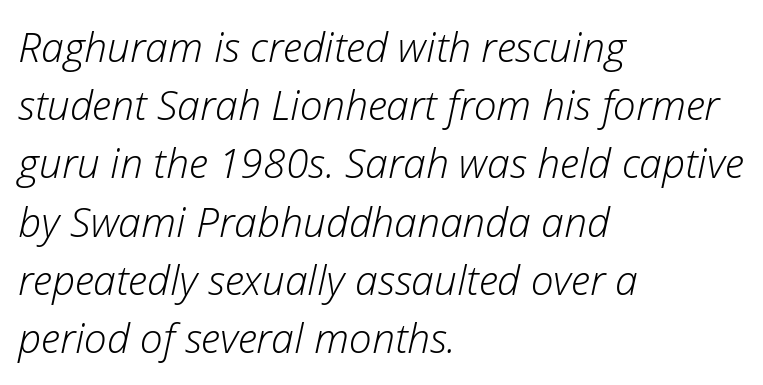
Q: Is the text bold? A: No.
Q: Is the text italic (slanted)? A: Yes, it leans right by about 12 degrees.
Q: Is the text underlined? A: No.
Q: How is the paragraph aligned? A: Left-aligned.
Q: Is the spacing between letters normal or unusually wide? A: Normal.
Q: Is the spacing between lines tight, normal or loose? A: Normal.
Q: Width (condensed, normal, or wide)? A: Normal.
Q: Stroke contrast? A: Low.
Q: x-height? A: Medium.
Q: Monospaced? A: No.
